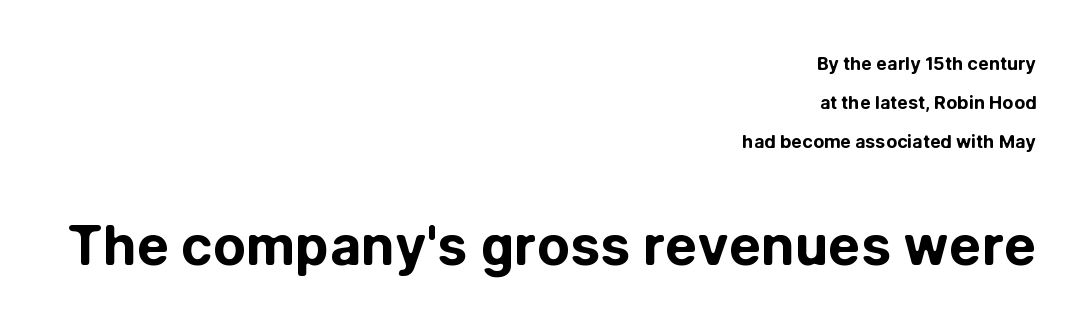
{"serif": "no", "italic": "no", "bold": "yes", "weight": "bold", "width": "normal", "stroke_contrast": "low", "x_height": "medium", "monospaced": "no", "underline": "no", "align": "right", "line_spacing": "loose", "line_spacing_ratio": 2.16, "letter_spacing": "normal", "letter_spacing_em": 0.0, "larger_block": "second", "size_ratio": 3.0, "glyph_px": 54}
